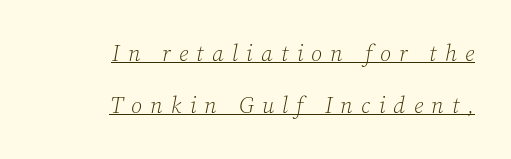
Q: Is the text bold? A: No.
Q: Is the text italic (slanted)? A: Yes, it leans right by about 12 degrees.
Q: Is the text underlined? A: Yes.
Q: How is the paragraph aligned? A: Right-aligned.
Q: Is the spacing between letters normal or unusually wide? A: Unusually wide.
Q: Is the spacing between lines tight, normal or loose? A: Loose.
